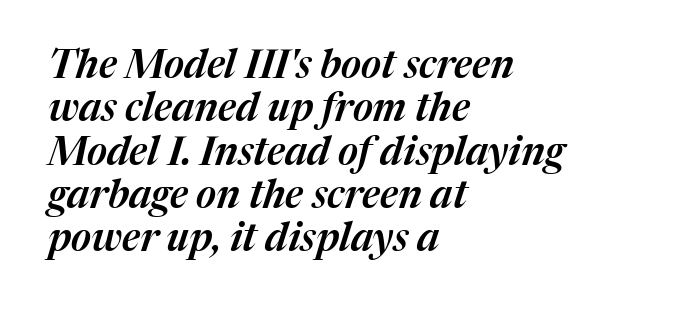
The image shows 39 px text type, italic (leaning right); set left-aligned, tight line spacing (1.11x), normal letter spacing, not underlined; medium stroke contrast and a medium x-height.
